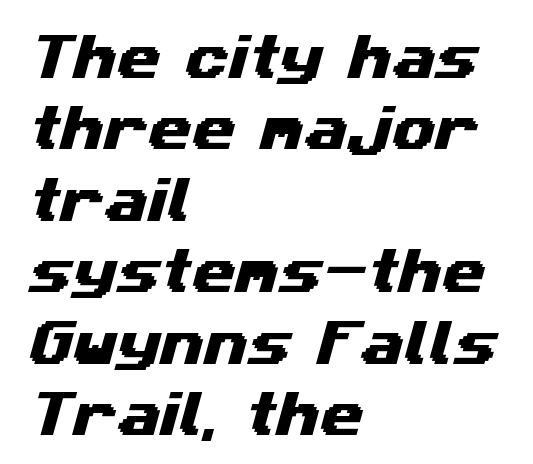
The image shows 50 px wide sans-serif type; set left-aligned, normal line spacing (1.43x), normal letter spacing, not underlined; medium stroke contrast and a medium x-height.
